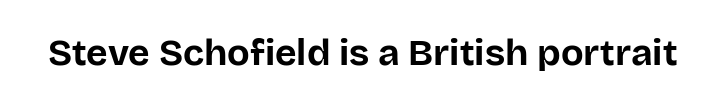
You can tell from the bare stems that sans-serif type was used. The string is rendered with underlining switched off. Does extra space separate the letters? No, they use regular spacing. The passage shown is typed in a proportional face where columns would drift. Set as a true bold cut, around the 700 mark. Nope, not italic — everything's standing straight.
